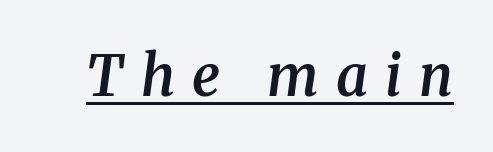
The image shows 56 px semibold serif type, italic (leaning right); set unusually wide letter spacing (+0.31 em), underlined; medium stroke contrast and a medium x-height.
